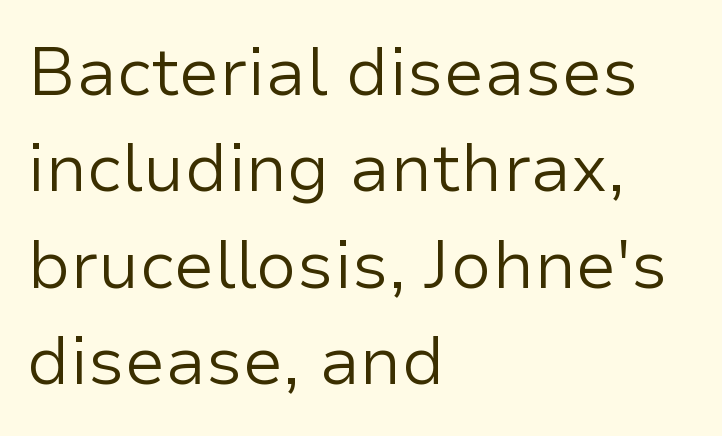
Character widths vary here, with narrow letters taking less room than wide ones. Letter spacing: default. Notice how descenders clear the ascenders below comfortably — that's standard leading. This sample is left-justified, so line endings fall wherever the words run out. The strokes carry an ordinary text weight at most.
